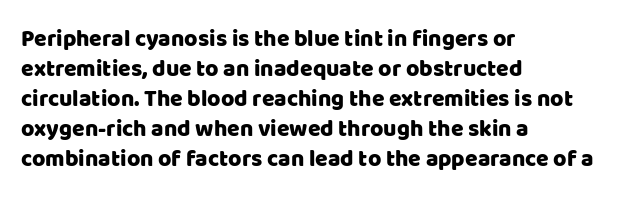
{"italic": "no", "underline": "no", "align": "left", "line_spacing": "normal", "line_spacing_ratio": 1.3, "letter_spacing": "normal", "letter_spacing_em": 0.0, "glyph_px": 23}
